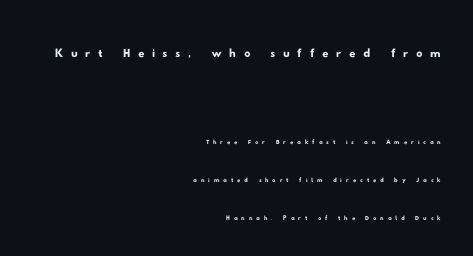
{"serif": "no", "width": "wide", "stroke_contrast": "low", "x_height": "small", "monospaced": "no", "underline": "no", "align": "right", "line_spacing": "loose", "line_spacing_ratio": 2.38, "letter_spacing": "wide", "letter_spacing_em": 0.24, "larger_block": "first", "size_ratio": 1.94, "glyph_px": 31}
